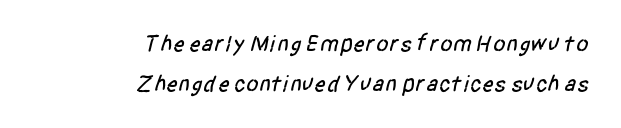
Reading down the block, your eye finds every line finishing at a fixed right position. Words appear dense and cohesive because spacing is normal. Words float on clear page, feet unadorned.
